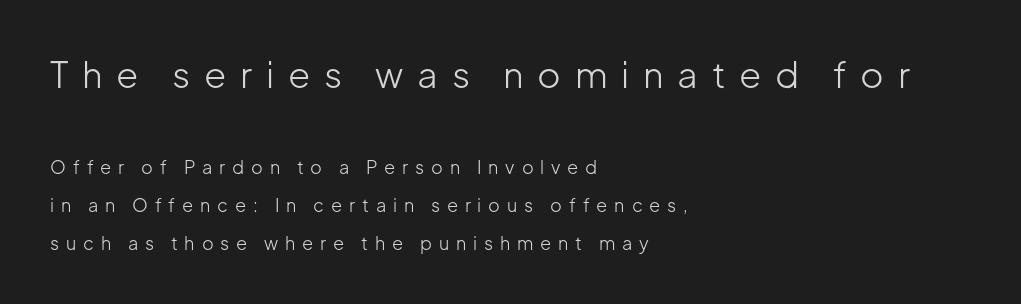
The image shows 36 px light sans-serif type, upright; set left-aligned, loose line spacing (2.11x), unusually wide letter spacing (+0.38 em), not underlined; the first (top) block is 2.0x larger; low stroke contrast and a medium x-height.
